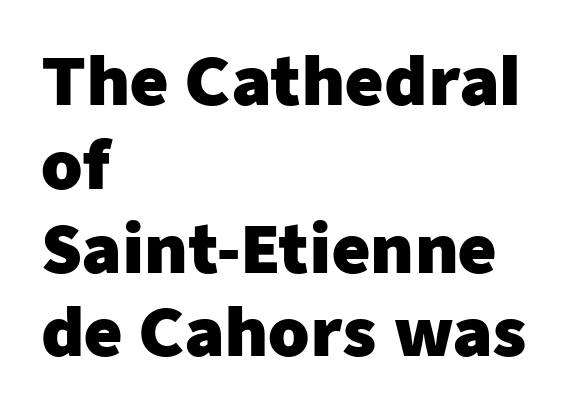
The lines in this sample share a left origin and differ only in where they stop. The zone under the glyphs is completely vacant. A normal amount of white space separates one row of letters from the next. Here the glyphs are tracked normally, forming tight word shapes. Every stem runs plumb, perpendicular to the baseline. Font category for this specimen: sans-serif.
